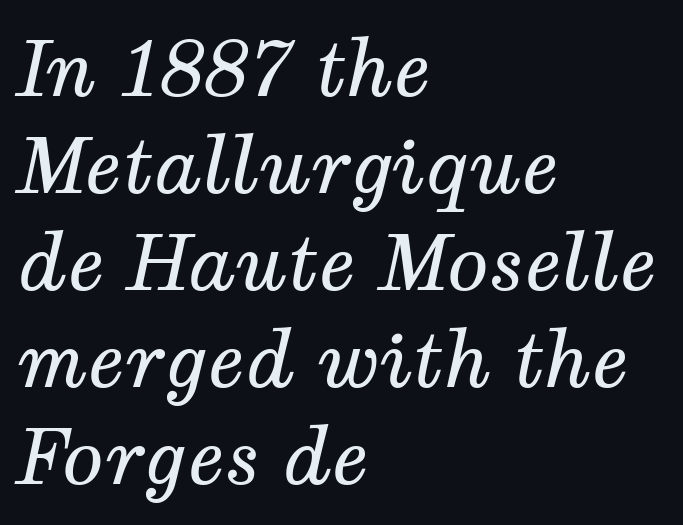
{"serif": "yes", "italic": "yes", "lean": "right", "slant_degrees": 12, "bold": "no", "weight": "regular", "width": "normal", "stroke_contrast": "medium", "x_height": "medium", "monospaced": "no", "underline": "no", "align": "left", "line_spacing": "normal", "line_spacing_ratio": 1.26, "letter_spacing": "normal", "letter_spacing_em": 0.0, "glyph_px": 77}
